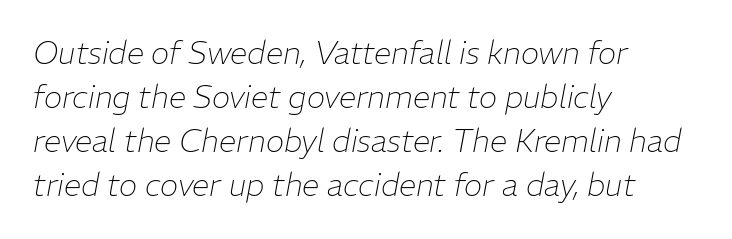
{"italic": "yes", "lean": "right", "slant_degrees": 11, "bold": "no", "weight": "thin", "width": "normal", "stroke_contrast": "low", "x_height": "medium", "monospaced": "no", "underline": "no", "align": "left", "line_spacing": "normal", "line_spacing_ratio": 1.42, "letter_spacing": "normal", "letter_spacing_em": 0.0, "glyph_px": 31}
